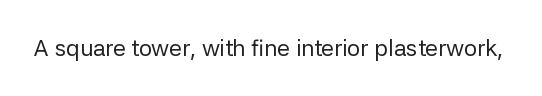
The image shows 23 px text type, upright; set normal letter spacing, not underlined.
